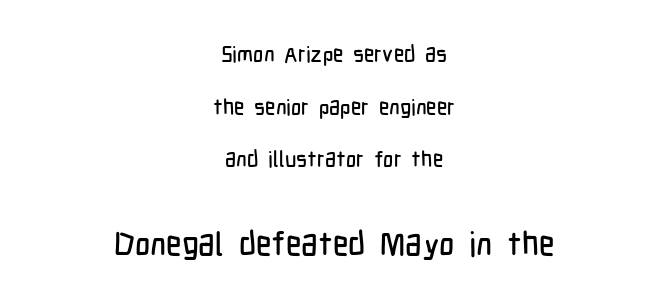
The image shows 33 px condensed sans-serif type, upright; set centered, loose line spacing (2.39x), normal letter spacing, not underlined; the second (bottom) block is 1.5x larger; low stroke contrast and a medium x-height.
